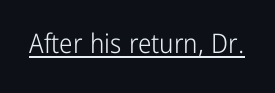
{"italic": "no", "bold": "no", "underline": "yes", "letter_spacing": "normal", "letter_spacing_em": 0.0, "glyph_px": 27}
